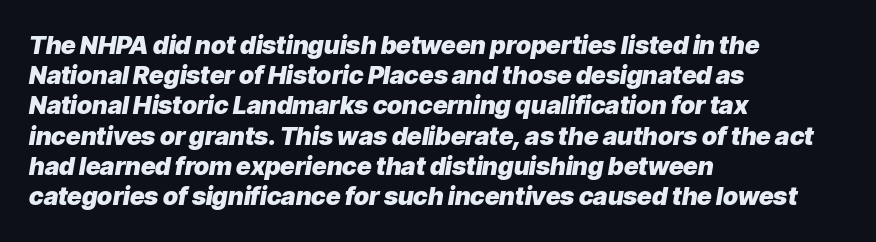
Q: Is the text bold? A: Yes.
Q: Is the text italic (slanted)? A: Yes, it leans right by about 9 degrees.
Q: Is the text underlined? A: No.
Q: How is the paragraph aligned? A: Left-aligned.
Q: Is the spacing between letters normal or unusually wide? A: Normal.
